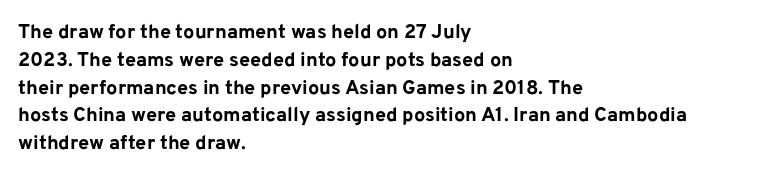
{"italic": "no", "bold": "yes", "underline": "no", "align": "left", "line_spacing": "normal", "line_spacing_ratio": 1.39, "letter_spacing": "normal", "letter_spacing_em": 0.0, "glyph_px": 20}
